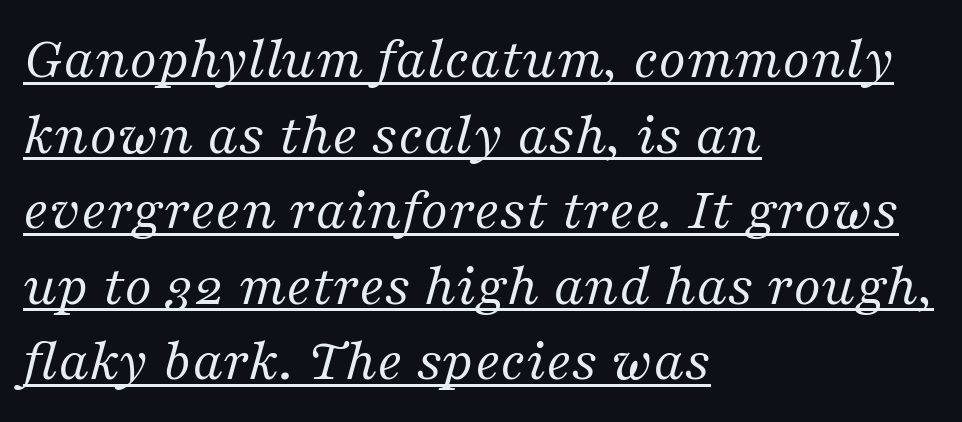
Q: Is the text bold? A: No.
Q: Is the text italic (slanted)? A: Yes, it leans right by about 16 degrees.
Q: Is the typeface a serif or a sans-serif typeface? A: Serif.
Q: Is the text underlined? A: Yes.
Q: How is the paragraph aligned? A: Left-aligned.
Q: Is the spacing between letters normal or unusually wide? A: Normal.
Q: Is the spacing between lines tight, normal or loose? A: Normal.
Q: Width (condensed, normal, or wide)? A: Normal.
Q: Stroke contrast? A: Medium.
Q: x-height? A: Medium.
Q: Monospaced? A: No.
